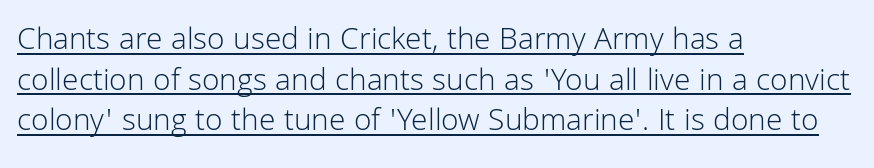
The image shows 32 px light sans-serif type, upright; set left-aligned, normal line spacing (1.27x), normal letter spacing, underlined; low stroke contrast and a medium x-height.
